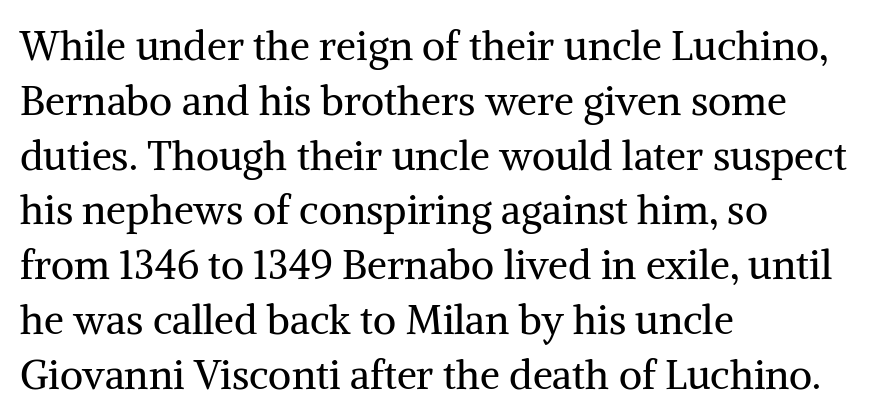
The image shows 40 px regular-weight serif type, upright; set left-aligned, normal line spacing (1.37x), normal letter spacing, not underlined; medium stroke contrast and a medium x-height.
